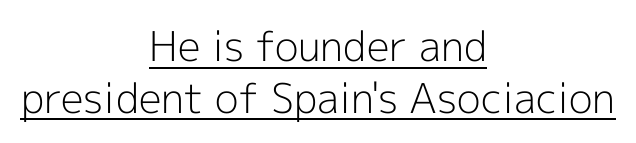
Q: Is the text bold? A: No.
Q: Is the text italic (slanted)? A: No, it is upright.
Q: Is the typeface a serif or a sans-serif typeface? A: Sans-serif.
Q: Is the text underlined? A: Yes.
Q: How is the paragraph aligned? A: Centered.
Q: Is the spacing between letters normal or unusually wide? A: Normal.
Q: Is the spacing between lines tight, normal or loose? A: Normal.
Q: Width (condensed, normal, or wide)? A: Normal.
Q: x-height? A: Medium.
Q: Monospaced? A: No.
